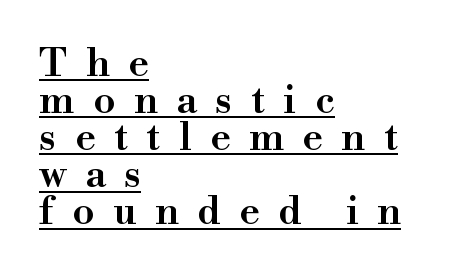
Leftover space on each line is placed entirely after the last word. The rendering uses natural spacing where letterforms have individual widths. The tracking jumps out immediately: characters are airy and widely separated. Look at the stroke-to-counter ratio: somewhat heavy, a semibold.
